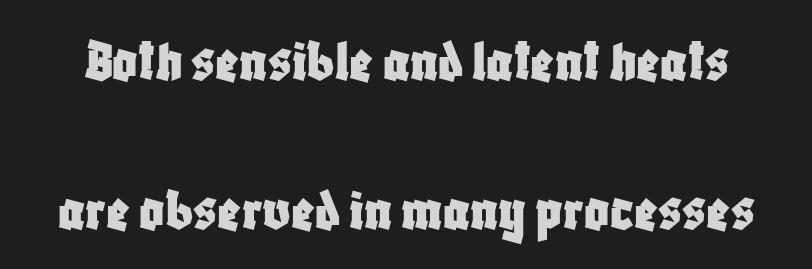
{"serif": "no", "italic": "no", "width": "condensed", "stroke_contrast": "low", "x_height": "large", "monospaced": "no", "underline": "no", "line_spacing": "loose", "line_spacing_ratio": 2.44, "letter_spacing": "normal", "letter_spacing_em": 0.0, "glyph_px": 61}
